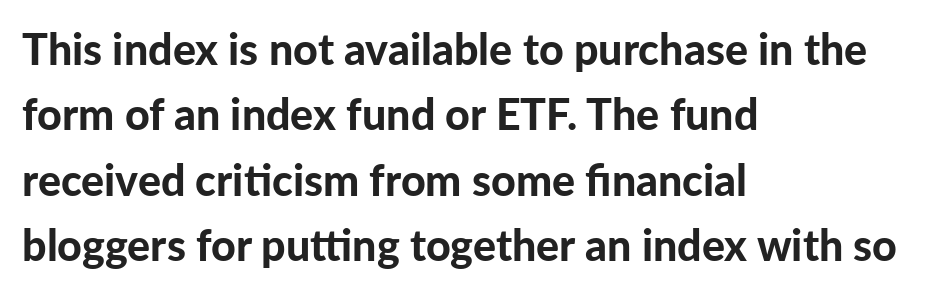
The image shows 43 px bold sans-serif type, upright; set left-aligned, normal line spacing (1.52x), normal letter spacing, not underlined; low stroke contrast and a medium x-height.
